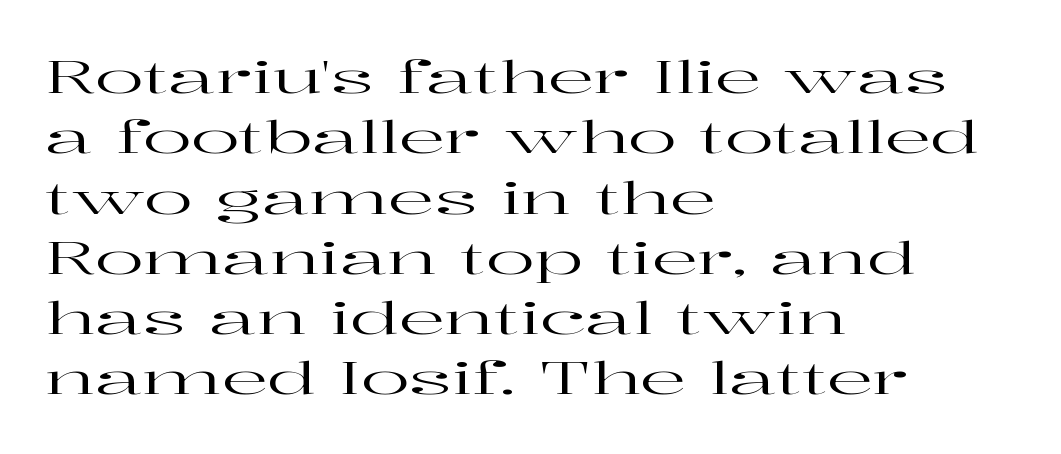
Q: Is the text italic (slanted)? A: No, it is upright.
Q: Is the typeface a serif or a sans-serif typeface? A: Serif.
Q: Is the text underlined? A: No.
Q: How is the paragraph aligned? A: Left-aligned.
Q: Is the spacing between letters normal or unusually wide? A: Normal.
Q: Is the spacing between lines tight, normal or loose? A: Normal.
Q: Width (condensed, normal, or wide)? A: Wide.
Q: Stroke contrast? A: High.
Q: x-height? A: Medium.
Q: Monospaced? A: No.
